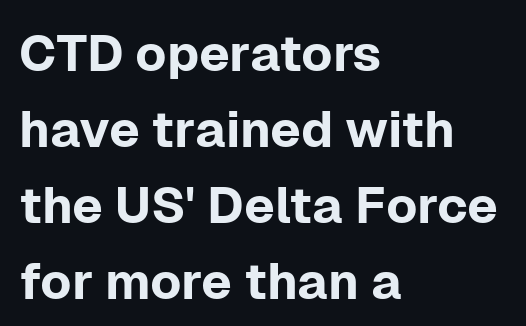
The image shows 51 px sans-serif type, upright; set left-aligned, normal line spacing (1.49x), normal letter spacing, not underlined; low stroke contrast and a medium x-height.
